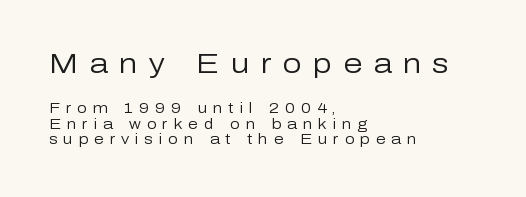
The image shows 27 px text type, upright; set left-aligned, tight line spacing (1.1x), unusually wide letter spacing (+0.42 em), not underlined; the first (top) block is 1.93x larger.
